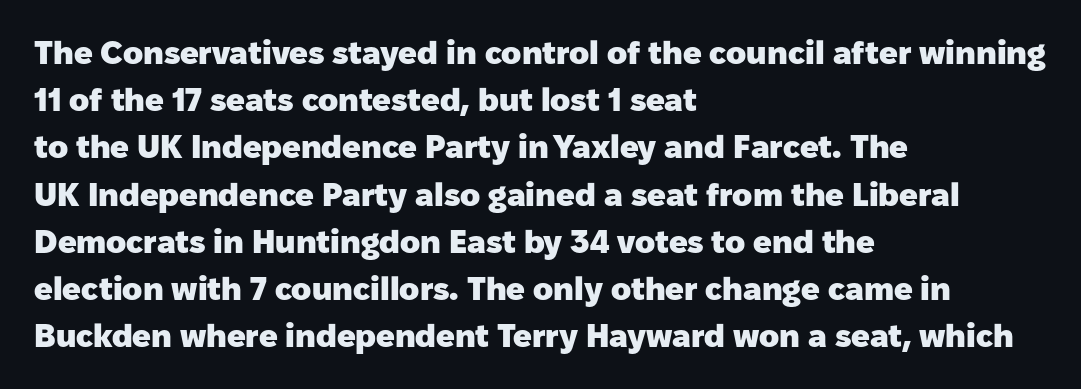
Standard letterfit; no display-style spreading of the glyphs. This block has exactly the height ordinary leading produces. The specimen reads as upright at a glance. Looks like regular typesetting: each glyph gets only the width it needs. Line beginnings align vertically; line endings do not.
